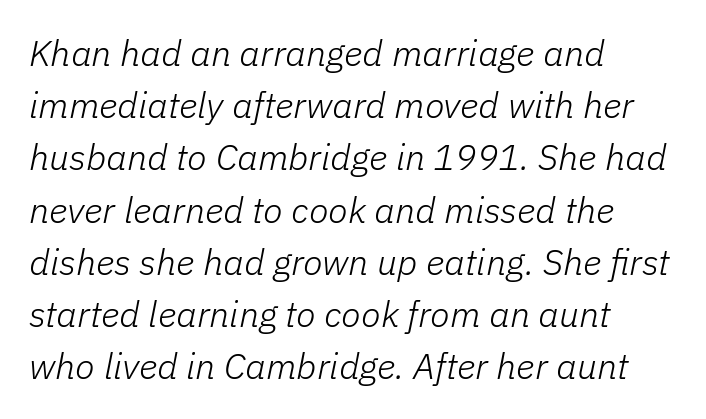
The passage shown has conventional tracking throughout. The foot of each line stays bare and open. Weight: in the light-to-regular range. Note the varied advance widths — an 'i' is clearly narrower than an 'm'.
